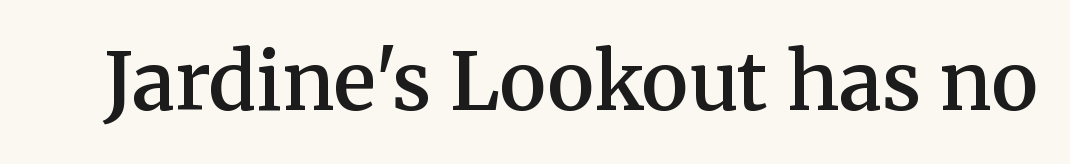
{"serif": "yes", "italic": "no", "bold": "semi", "weight": "semibold", "width": "normal", "stroke_contrast": "medium", "x_height": "medium", "monospaced": "no", "underline": "no", "letter_spacing": "normal", "letter_spacing_em": 0.0, "glyph_px": 79}
